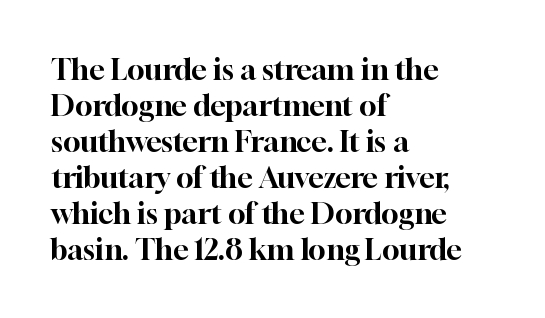
The typeface chosen for these lines features serifs. The face used here is proportionally spaced, like ordinary book or web type. Clear beneath every line of the passage. What stands out about the letter spacing? Nothing — it is the standard amount.
